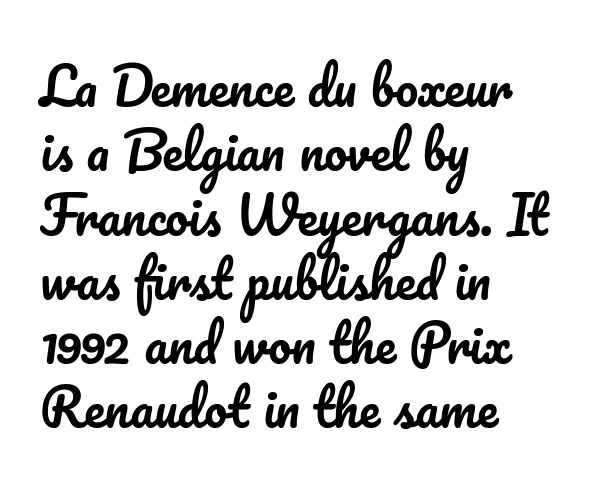
Q: Is the text italic (slanted)? A: Yes.
Q: Is the text underlined? A: No.
Q: How is the paragraph aligned? A: Left-aligned.
Q: Is the spacing between letters normal or unusually wide? A: Normal.
Q: Is the spacing between lines tight, normal or loose? A: Normal.
Q: Width (condensed, normal, or wide)? A: Normal.
Q: Stroke contrast? A: Low.
Q: x-height? A: Small.
Q: Monospaced? A: No.
